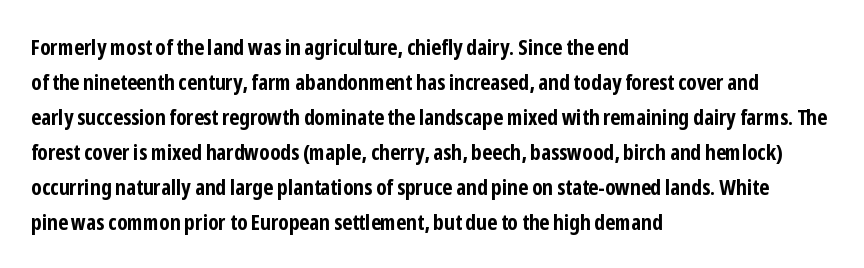
The image shows 22 px bold type, upright; set left-aligned, normal line spacing (1.59x), normal letter spacing, not underlined.
